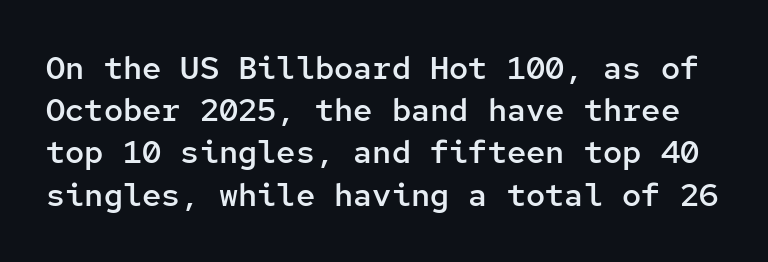
Between one letter and the next there's only the usual sliver of space. Type style note: lacks serifs. Summary of weight: moderately heavy, a semibold. Each letter, wide or thin by design, is forced into the same width here. The designer left line spacing at the default. The font's upright variant was chosen for this text.
